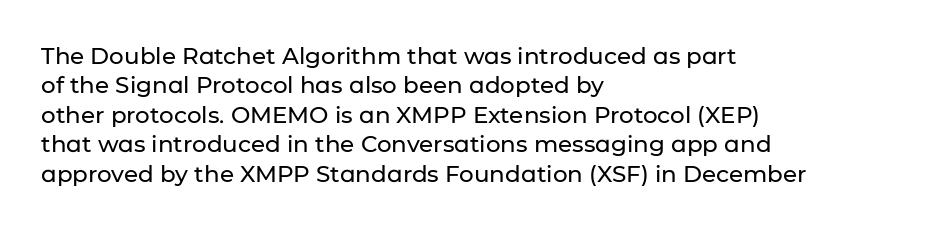
One-word summary of the alignment: left. Posture: vertical. The tracking reads as untouched default to a designer's eye. Each row of text sits above clean, open space. Does the leading feel generous? No, just average.
